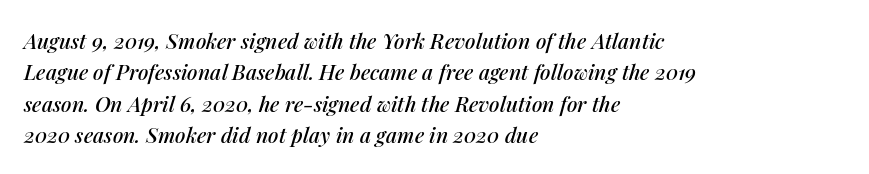
Q: Is the text italic (slanted)? A: Yes, it leans right by about 14 degrees.
Q: Is the text underlined? A: No.
Q: How is the paragraph aligned? A: Left-aligned.
Q: Is the spacing between letters normal or unusually wide? A: Normal.
Q: Is the spacing between lines tight, normal or loose? A: Normal.
